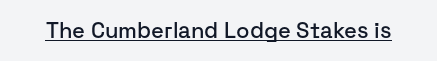
Q: Is the text italic (slanted)? A: No, it is upright.
Q: Is the text underlined? A: Yes.
Q: Is the spacing between letters normal or unusually wide? A: Normal.
